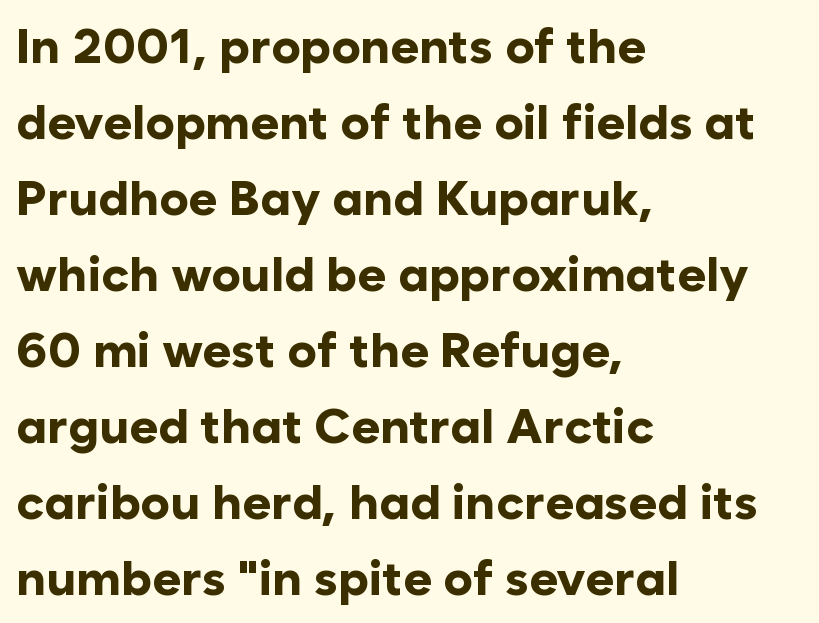
Q: Is the text bold? A: Yes.
Q: Is the text italic (slanted)? A: No, it is upright.
Q: Is the typeface a serif or a sans-serif typeface? A: Sans-serif.
Q: Is the text underlined? A: No.
Q: How is the paragraph aligned? A: Left-aligned.
Q: Is the spacing between letters normal or unusually wide? A: Normal.
Q: Is the spacing between lines tight, normal or loose? A: Normal.
Q: Width (condensed, normal, or wide)? A: Normal.
Q: Stroke contrast? A: Low.
Q: x-height? A: Medium.
Q: Monospaced? A: No.
